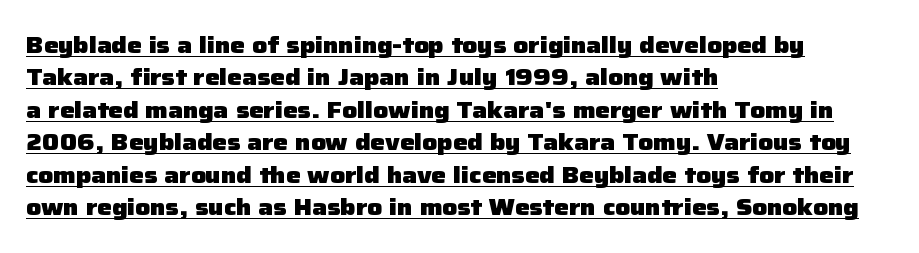
Q: Is the text bold? A: Yes.
Q: Is the text italic (slanted)? A: No, it is upright.
Q: Is the text underlined? A: Yes.
Q: How is the paragraph aligned? A: Left-aligned.
Q: Is the spacing between letters normal or unusually wide? A: Normal.
Q: Is the spacing between lines tight, normal or loose? A: Normal.
